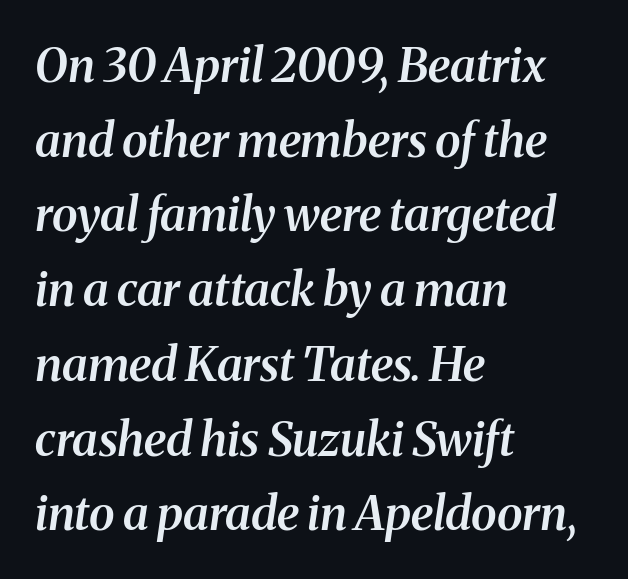
Q: Is the text bold? A: Semi-bold.
Q: Is the text italic (slanted)? A: Yes, it leans right by about 8 degrees.
Q: Is the typeface a serif or a sans-serif typeface? A: Serif.
Q: Is the text underlined? A: No.
Q: How is the paragraph aligned? A: Left-aligned.
Q: Is the spacing between letters normal or unusually wide? A: Normal.
Q: Is the spacing between lines tight, normal or loose? A: Normal.
Q: Width (condensed, normal, or wide)? A: Normal.
Q: Stroke contrast? A: Medium.
Q: x-height? A: Medium.
Q: Monospaced? A: No.
